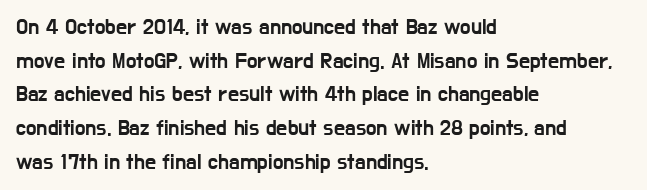
The image shows 22 px text type, upright; set left-aligned, normal line spacing (1.53x), normal letter spacing, not underlined.
